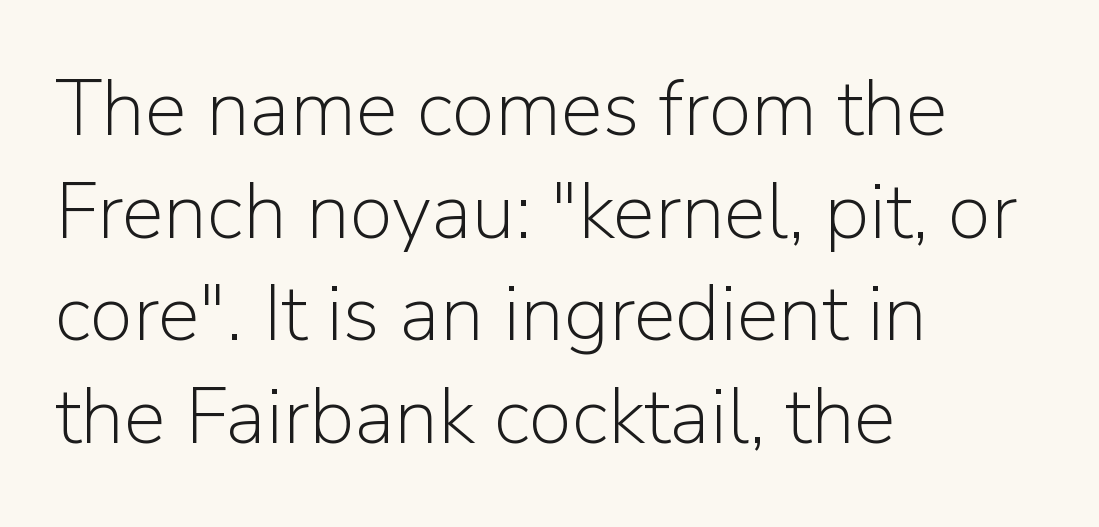
The image shows 79 px light sans-serif type, upright; set left-aligned, normal line spacing (1.3x), normal letter spacing, not underlined; low stroke contrast and a medium x-height.
